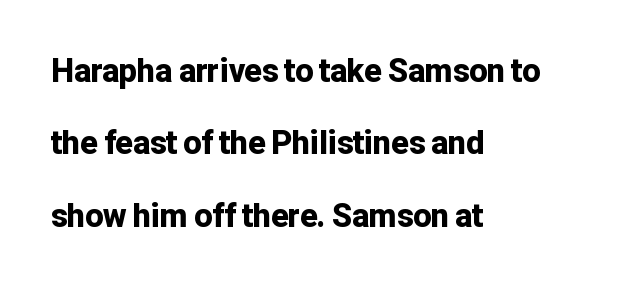
The image shows 32 px bold sans-serif type, upright; set left-aligned, loose line spacing (2.26x), normal letter spacing, not underlined; low stroke contrast and a medium x-height.
